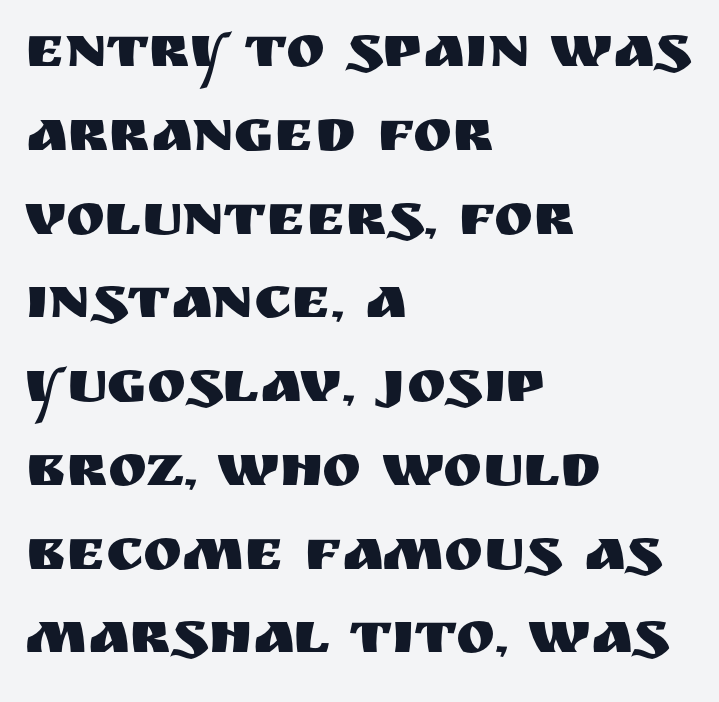
{"serif": "no", "italic": "no", "width": "normal", "stroke_contrast": "medium", "x_height": "large", "monospaced": "no", "underline": "no", "align": "left", "line_spacing": "normal", "line_spacing_ratio": 1.42, "letter_spacing": "normal", "letter_spacing_em": 0.0, "glyph_px": 59}
